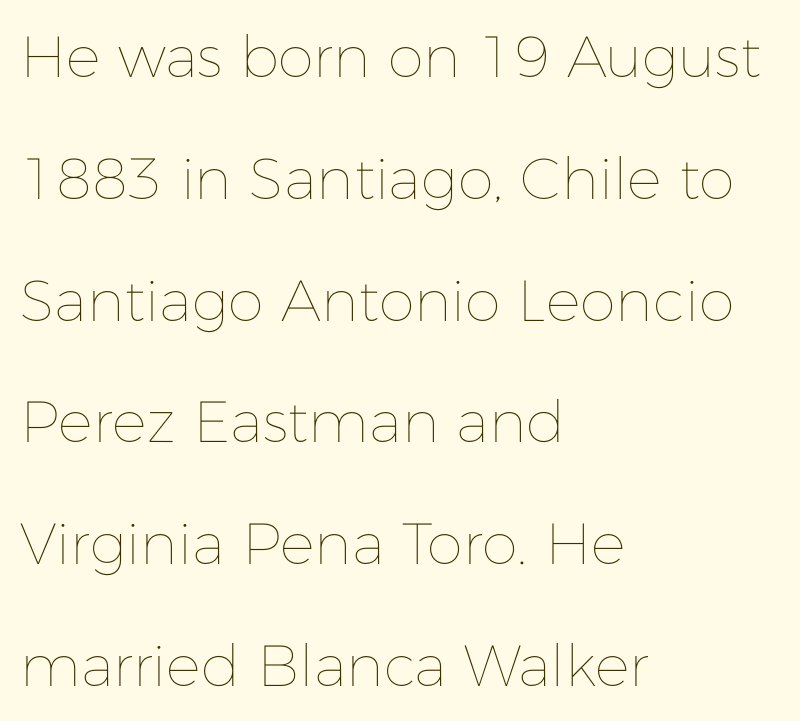
Q: Is the text bold? A: No.
Q: Is the text italic (slanted)? A: No, it is upright.
Q: Is the text underlined? A: No.
Q: How is the paragraph aligned? A: Left-aligned.
Q: Is the spacing between letters normal or unusually wide? A: Normal.
Q: Is the spacing between lines tight, normal or loose? A: Loose.
Q: Width (condensed, normal, or wide)? A: Normal.
Q: Stroke contrast? A: Low.
Q: x-height? A: Medium.
Q: Monospaced? A: No.
